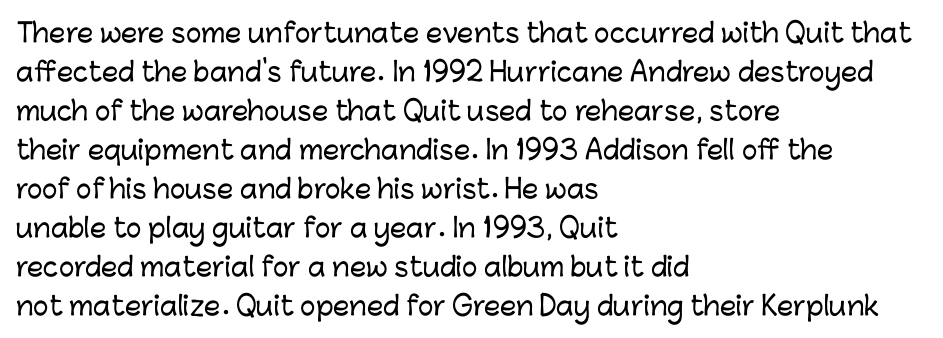
The compositor pushed each line to the left boundary. Every stem runs plumb, perpendicular to the baseline. This sample keeps an unexceptional amount of space between lines. Here the glyphs are tracked normally, forming tight word shapes. Descender tails drop into unmarked territory.
